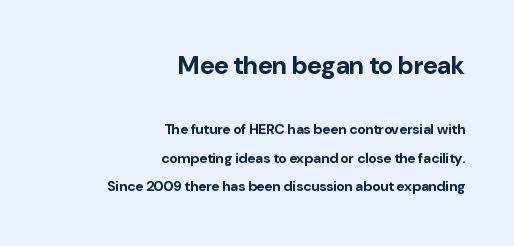
Posture: upright roman. The setting favours the right margin, as signatures and pull-quotes sometimes do. Compared with an ordinary text face, these strokes are far heavier — a full bold. Words appear dense and cohesive because spacing is normal.
